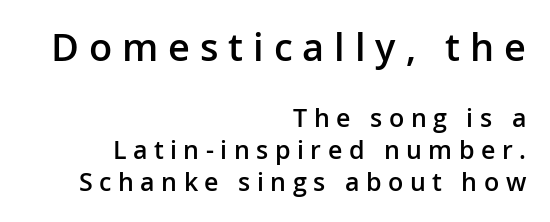
Are there feet on the stems? There aren't — it's a sans. A typesetter would call this leading conventional body-copy spacing. Bold? Not quite — semibold, heavier than regular but stopping short. You could not count columns in this text — the font is proportionally spaced. The baseline area is clear.
